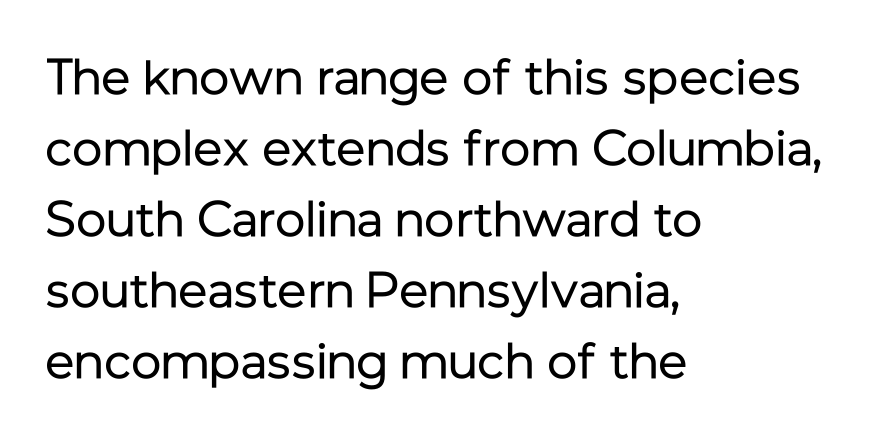
{"serif": "no", "italic": "no", "bold": "no", "weight": "regular", "width": "normal", "stroke_contrast": "low", "x_height": "medium", "monospaced": "no", "underline": "no", "align": "left", "line_spacing": "normal", "line_spacing_ratio": 1.42, "letter_spacing": "normal", "letter_spacing_em": 0.0, "glyph_px": 50}
